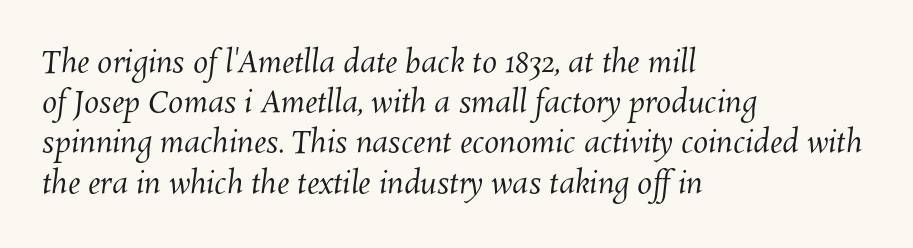
Q: Is the text bold? A: No.
Q: Is the text underlined? A: No.
Q: How is the paragraph aligned? A: Left-aligned.
Q: Is the spacing between letters normal or unusually wide? A: Normal.
Q: Is the spacing between lines tight, normal or loose? A: Normal.
Q: Width (condensed, normal, or wide)? A: Normal.
Q: Stroke contrast? A: Medium.
Q: x-height? A: Medium.
Q: Monospaced? A: No.
